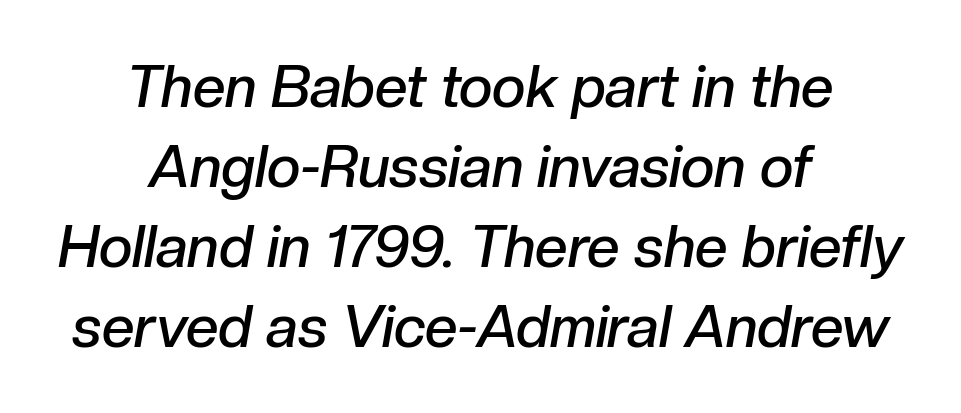
Character widths vary here, with narrow letters taking less room than wide ones. A typesetter would mark this as italic. The gap between lines stays unmarked. Standard letterfit; no display-style spreading of the glyphs. The font is running at a semibold setting, under full bold.
